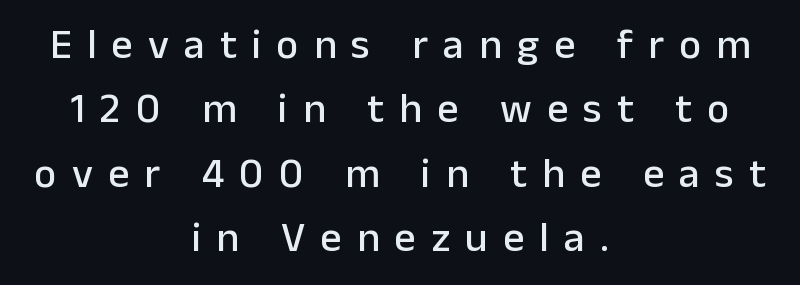
{"serif": "no", "italic": "no", "width": "normal", "stroke_contrast": "low", "x_height": "medium", "monospaced": "no", "underline": "no", "align": "center", "line_spacing": "normal", "line_spacing_ratio": 1.53, "letter_spacing": "wide", "letter_spacing_em": 0.36, "glyph_px": 42}
